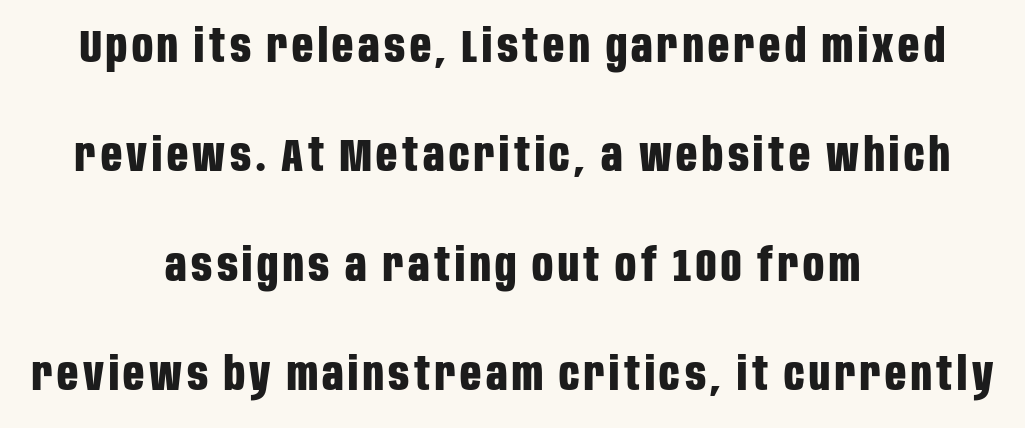
{"serif": "no", "italic": "no", "bold": "yes", "weight": "bold", "width": "condensed", "stroke_contrast": "low", "x_height": "large", "monospaced": "no", "underline": "no", "align": "center", "line_spacing": "loose", "line_spacing_ratio": 2.38, "glyph_px": 46}
